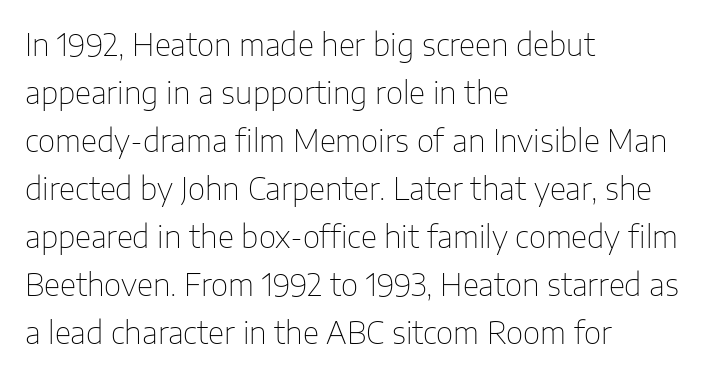
Q: Is the text bold? A: No.
Q: Is the text italic (slanted)? A: No, it is upright.
Q: Is the typeface a serif or a sans-serif typeface? A: Sans-serif.
Q: Is the text underlined? A: No.
Q: How is the paragraph aligned? A: Left-aligned.
Q: Is the spacing between letters normal or unusually wide? A: Normal.
Q: Is the spacing between lines tight, normal or loose? A: Normal.
Q: Width (condensed, normal, or wide)? A: Normal.
Q: Stroke contrast? A: Low.
Q: x-height? A: Medium.
Q: Monospaced? A: No.
